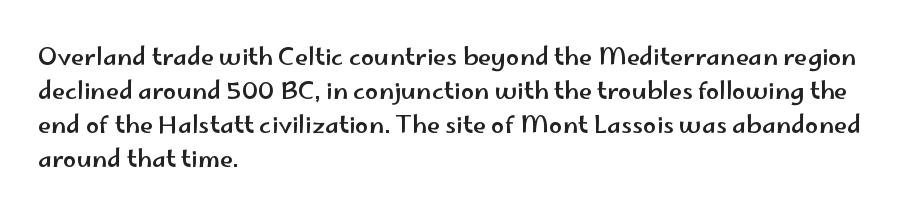
The image shows 24 px text type, upright; set left-aligned, normal line spacing (1.42x), normal letter spacing, not underlined.
